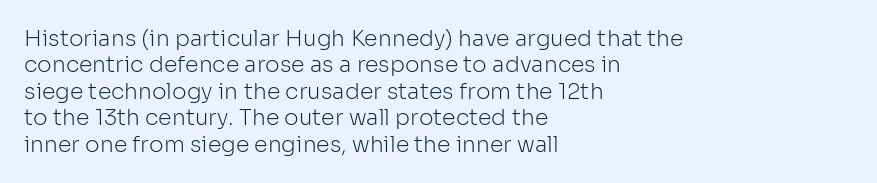
This sample uses an upright cut, with every glyph sitting square on the baseline. Underlining? Definitely not there. Heaviness? Minimal to ordinary, like unemphasized prose. Short note: letters normally spaced. Where is the straight margin? On the left.
